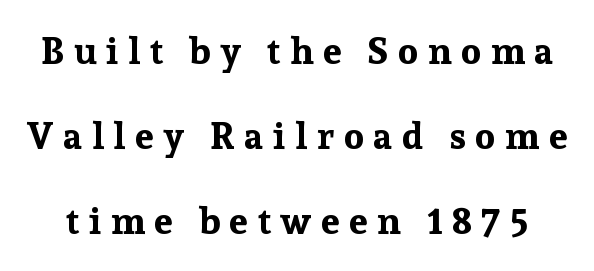
{"serif": "yes", "italic": "no", "bold": "yes", "weight": "bold", "width": "normal", "stroke_contrast": "low", "x_height": "medium", "monospaced": "no", "underline": "no", "line_spacing": "loose", "line_spacing_ratio": 2.3, "letter_spacing": "wide", "letter_spacing_em": 0.26, "glyph_px": 37}
